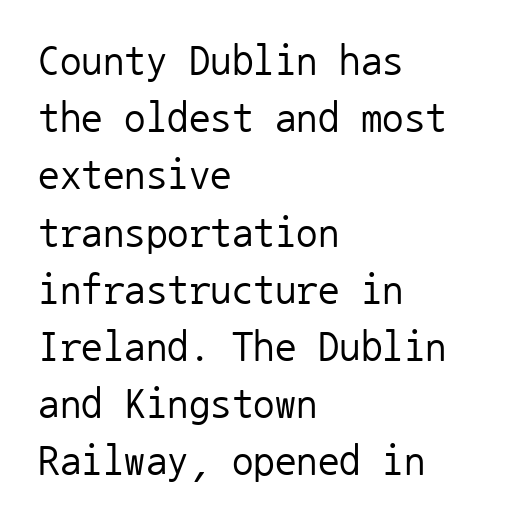
Q: Is the text bold? A: No.
Q: Is the text italic (slanted)? A: No, it is upright.
Q: Is the typeface a serif or a sans-serif typeface? A: Sans-serif.
Q: Is the text underlined? A: No.
Q: How is the paragraph aligned? A: Left-aligned.
Q: Is the spacing between letters normal or unusually wide? A: Normal.
Q: Is the spacing between lines tight, normal or loose? A: Normal.
Q: Width (condensed, normal, or wide)? A: Normal.
Q: Stroke contrast? A: Low.
Q: x-height? A: Medium.
Q: Monospaced? A: Yes.
